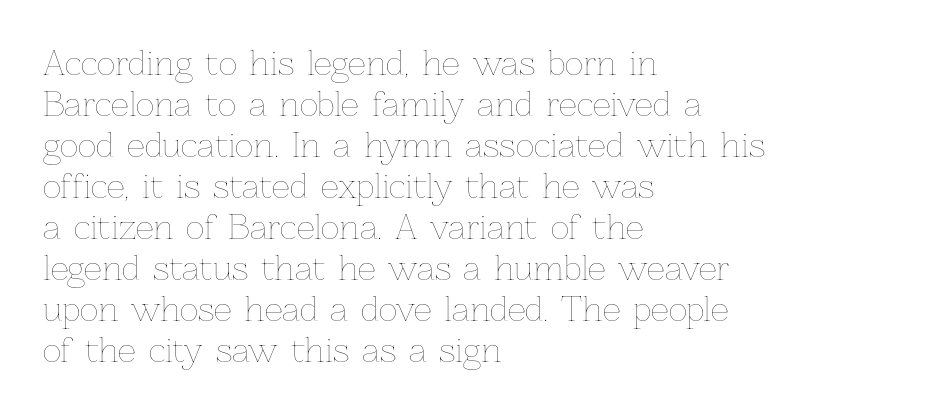
The image shows 32 px thin type, upright; set left-aligned, normal line spacing (1.28x), normal letter spacing, not underlined; low stroke contrast and a medium x-height.
